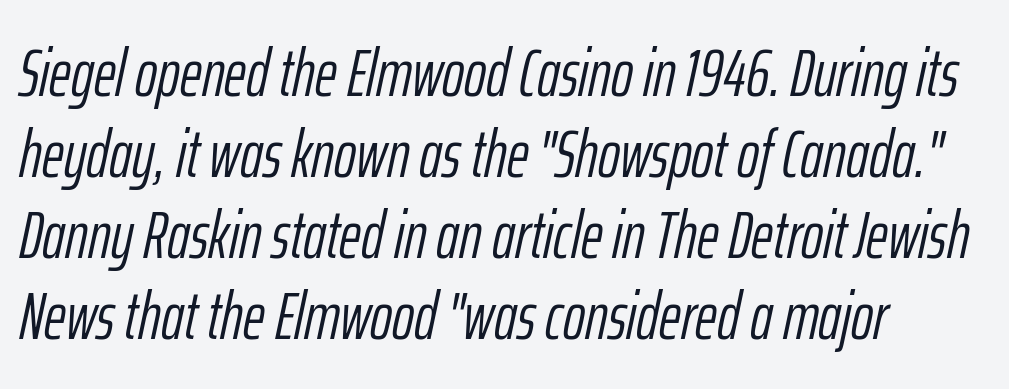
Q: Is the text bold? A: No.
Q: Is the text italic (slanted)? A: Yes, it leans right by about 12 degrees.
Q: Is the text underlined? A: No.
Q: How is the paragraph aligned? A: Left-aligned.
Q: Is the spacing between letters normal or unusually wide? A: Normal.
Q: Width (condensed, normal, or wide)? A: Condensed.
Q: Stroke contrast? A: Low.
Q: x-height? A: Medium.
Q: Monospaced? A: No.
